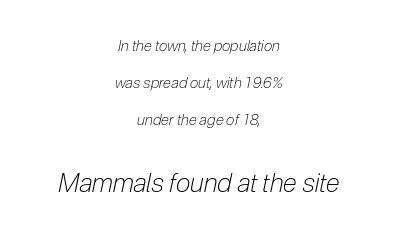
{"italic": "yes", "lean": "right", "slant_degrees": 12, "bold": "no", "underline": "no", "align": "center", "line_spacing": "loose", "line_spacing_ratio": 2.48, "letter_spacing": "normal", "letter_spacing_em": 0.0, "larger_block": "second", "size_ratio": 1.73, "glyph_px": 26}
